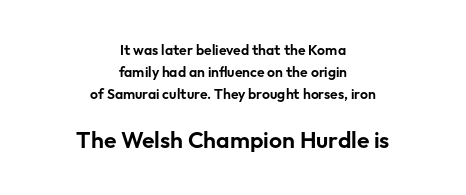
The image shows 23 px text type, upright; set centered, normal line spacing (1.56x), normal letter spacing, not underlined; the second (bottom) block is 1.64x larger.
